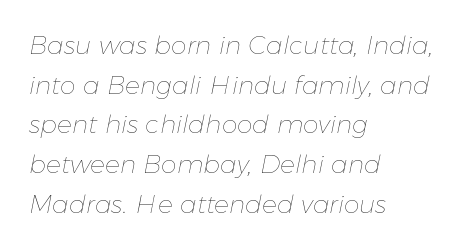
This rendering uses left alignment, leaving the right contour irregular. Line spacing here is normal. Characters follow at the spacing the type designer built in. A quiet, ordinary-to-light weight characterises the typeface. The lettering tilts uniformly, giving the passage an italic look. Check under the words: just untouched page.
